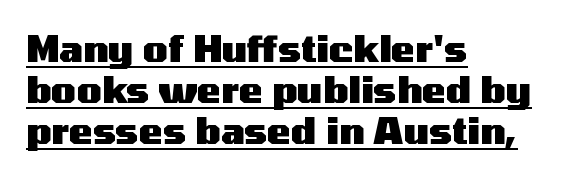
The image shows 36 px heavy, wide sans-serif type, upright; set left-aligned, tight line spacing (1.14x), normal letter spacing, underlined; medium stroke contrast and a medium x-height.
